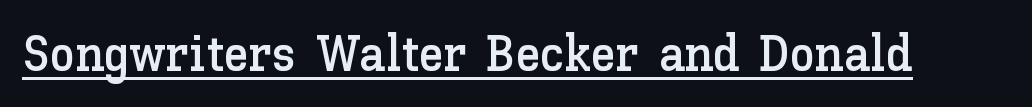
{"italic": "no", "width": "normal", "stroke_contrast": "low", "x_height": "medium", "monospaced": "no", "underline": "yes", "letter_spacing": "normal", "letter_spacing_em": 0.0, "glyph_px": 51}
